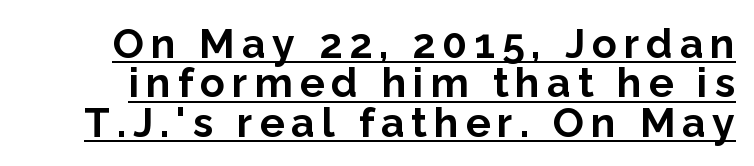
The face used here is a sans, in the tradition of grotesques and geometrics. This is the regular roman posture of the typeface. Each new line begins almost immediately beneath the previous one. What weight is shown? A full bold with thick strokes. Somebody hit Ctrl+U on this one — the words are underlined. This sample has the flowing, uneven cadence of proportional lettering.
